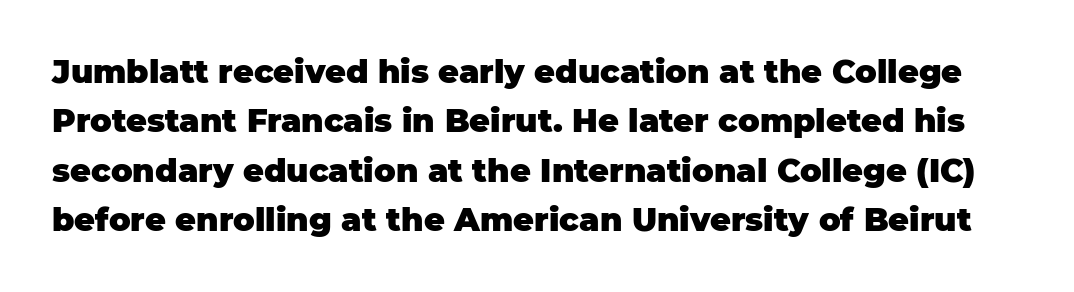
Q: Is the text bold? A: Yes.
Q: Is the text italic (slanted)? A: No, it is upright.
Q: Is the typeface a serif or a sans-serif typeface? A: Sans-serif.
Q: Is the text underlined? A: No.
Q: Is the spacing between letters normal or unusually wide? A: Normal.
Q: Is the spacing between lines tight, normal or loose? A: Normal.
Q: Width (condensed, normal, or wide)? A: Normal.
Q: Stroke contrast? A: Low.
Q: x-height? A: Large.
Q: Monospaced? A: No.
